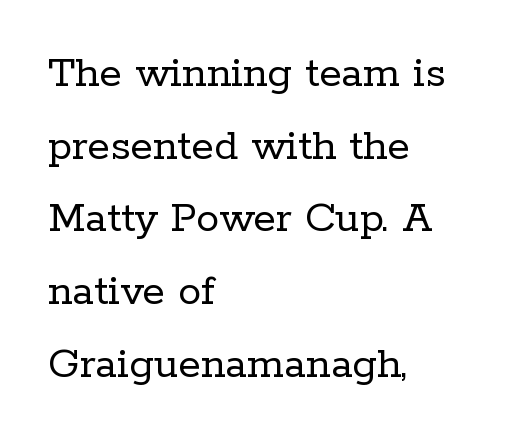
The image shows 46 px regular-weight serif type, upright; set left-aligned, normal line spacing (1.58x), normal letter spacing, not underlined; low stroke contrast and a medium x-height.
